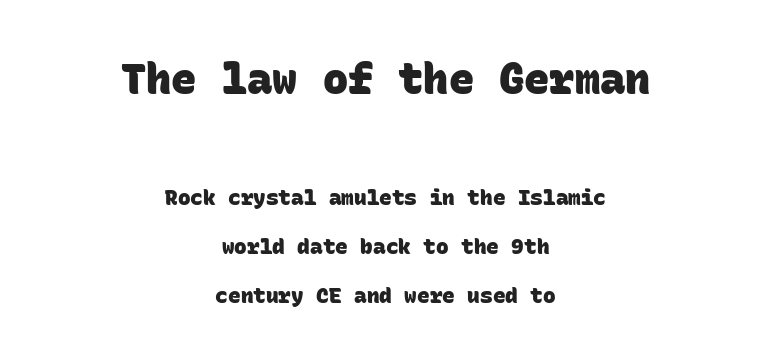
You could fit nearly another row in the gap between these rows. Looks like terminal output: every glyph gets an equal slot. What stands out about the letter spacing? Nothing — it is the standard amount. Is the type bold? Yes — the strokes are clearly thick and heavy.
